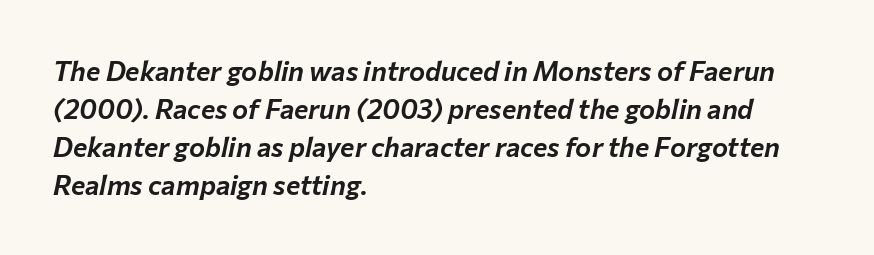
Q: Is the text italic (slanted)? A: Yes, it leans right by about 12 degrees.
Q: Is the text underlined? A: No.
Q: How is the paragraph aligned? A: Left-aligned.
Q: Is the spacing between letters normal or unusually wide? A: Normal.
Q: Is the spacing between lines tight, normal or loose? A: Normal.
